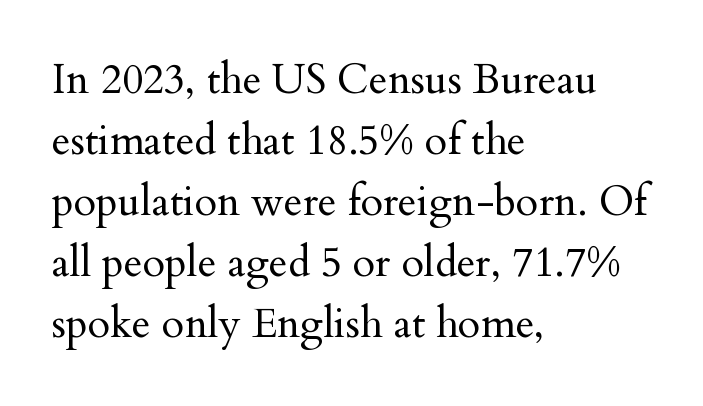
Check under the words: just untouched page. Between one letter and the next there's only the usual sliver of space. The rows are spaced the way most documents space them. No heavy texture on the line: the type isn't bold. The typeface chosen for these lines features serifs. A typesetter would mark this as roman, not italic.
